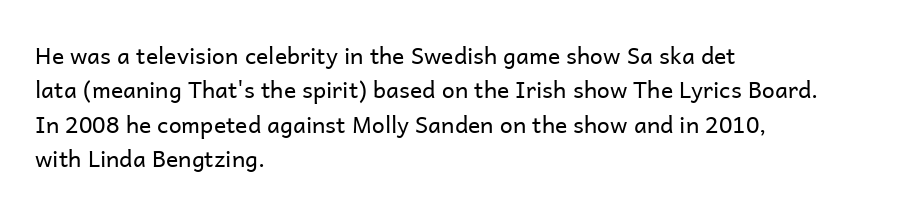
The image shows 23 px text type, upright; set left-aligned, normal line spacing (1.49x), normal letter spacing, not underlined.
